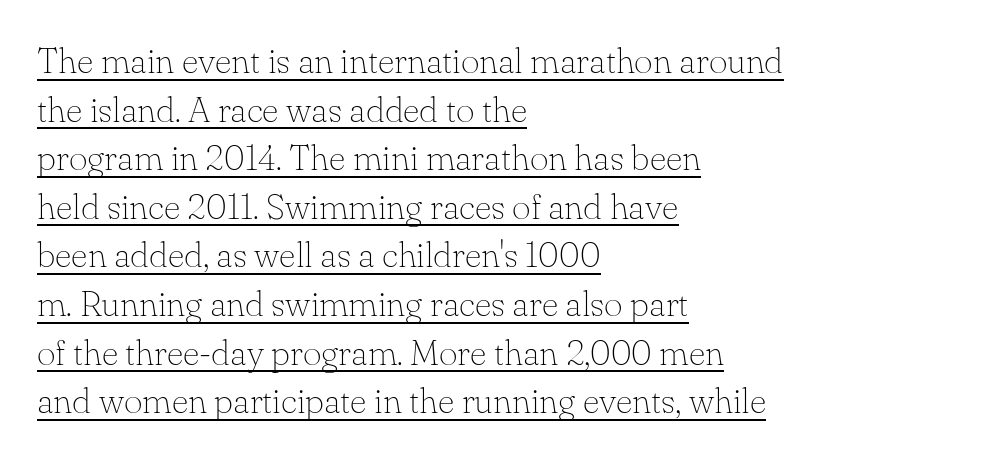
Q: Is the text bold? A: No.
Q: Is the text italic (slanted)? A: No, it is upright.
Q: Is the typeface a serif or a sans-serif typeface? A: Serif.
Q: Is the text underlined? A: Yes.
Q: How is the paragraph aligned? A: Left-aligned.
Q: Is the spacing between letters normal or unusually wide? A: Normal.
Q: Is the spacing between lines tight, normal or loose? A: Normal.
Q: Width (condensed, normal, or wide)? A: Normal.
Q: Stroke contrast? A: Low.
Q: x-height? A: Small.
Q: Monospaced? A: No.
